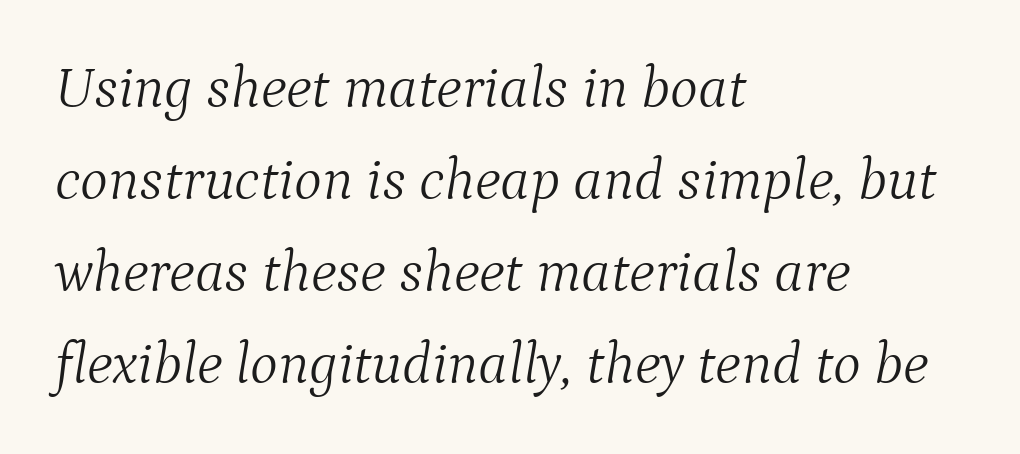
In terms of letterspacing, this is plain default setting. When letters slant like this, we call the style italic. Casual observation: everything's shoved over to the left. The typesetting does not lean heavy: it is not bold. The lines sit at an ordinary, default distance from one another. The glyphs in this specimen are seriffed.
